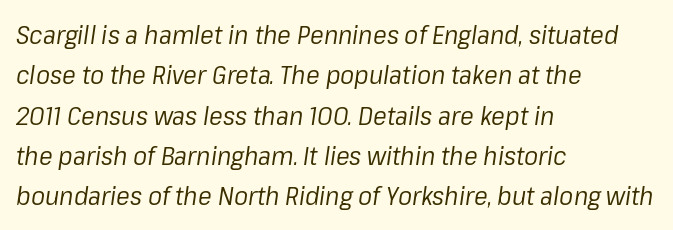
Q: Is the text bold? A: No.
Q: Is the text italic (slanted)? A: Yes, it leans right by about 8 degrees.
Q: Is the text underlined? A: No.
Q: How is the paragraph aligned? A: Left-aligned.
Q: Is the spacing between letters normal or unusually wide? A: Normal.
Q: Is the spacing between lines tight, normal or loose? A: Normal.
